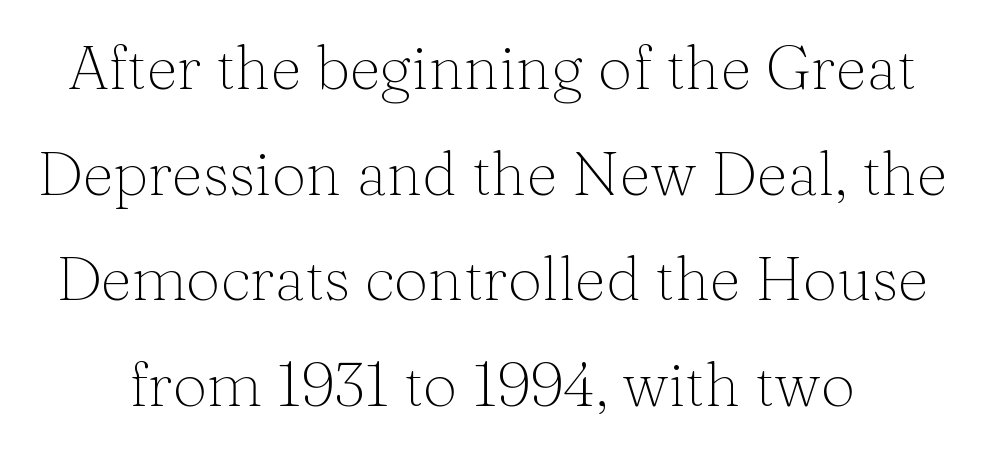
Q: Is the text bold? A: No.
Q: Is the text italic (slanted)? A: No, it is upright.
Q: Is the typeface a serif or a sans-serif typeface? A: Serif.
Q: Is the text underlined? A: No.
Q: Is the spacing between letters normal or unusually wide? A: Normal.
Q: Width (condensed, normal, or wide)? A: Normal.
Q: Stroke contrast? A: Medium.
Q: x-height? A: Medium.
Q: Monospaced? A: No.
